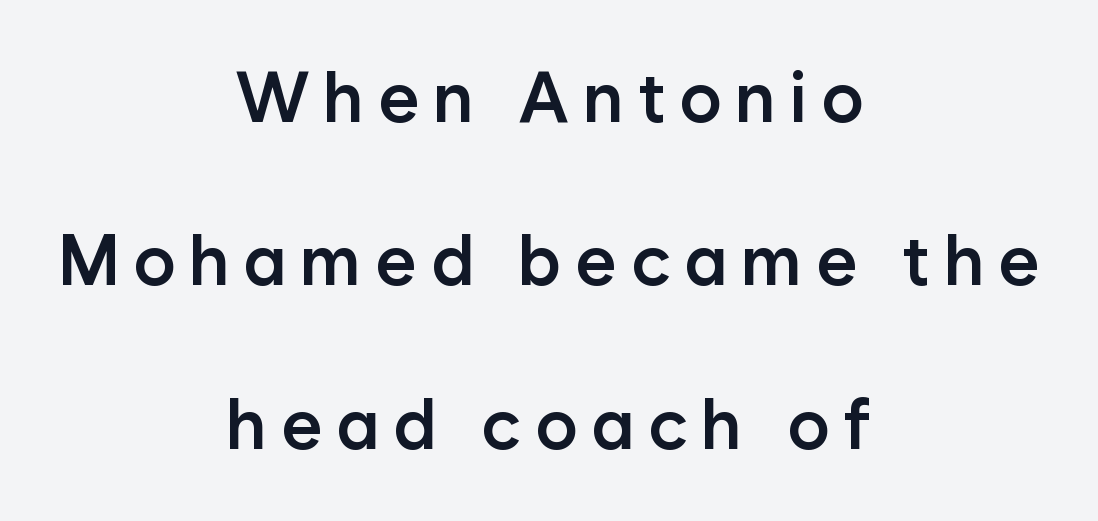
{"serif": "no", "italic": "no", "bold": "semi", "weight": "semibold", "width": "normal", "stroke_contrast": "low", "x_height": "medium", "monospaced": "no", "underline": "no", "align": "center", "line_spacing": "loose", "line_spacing_ratio": 2.3, "glyph_px": 71}
